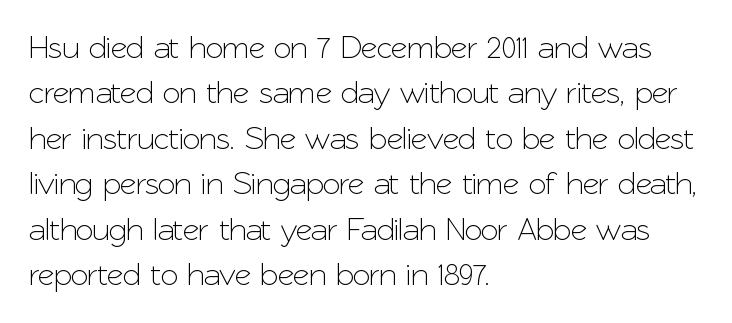
{"serif": "no", "italic": "no", "width": "normal", "stroke_contrast": "low", "x_height": "medium", "monospaced": "no", "underline": "no", "align": "left", "line_spacing": "normal", "line_spacing_ratio": 1.42, "letter_spacing": "normal", "letter_spacing_em": 0.0, "glyph_px": 32}
